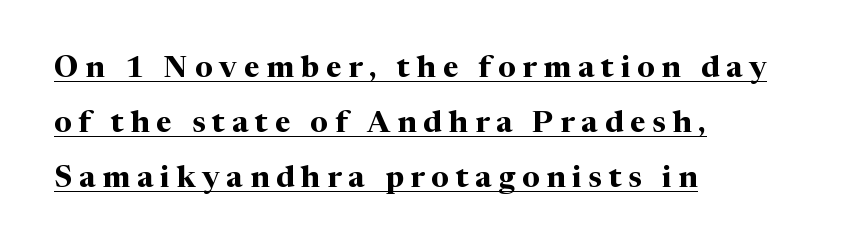
Q: Is the text bold? A: Yes.
Q: Is the text italic (slanted)? A: No, it is upright.
Q: Is the typeface a serif or a sans-serif typeface? A: Serif.
Q: Is the text underlined? A: Yes.
Q: How is the paragraph aligned? A: Left-aligned.
Q: Is the spacing between letters normal or unusually wide? A: Unusually wide.
Q: Width (condensed, normal, or wide)? A: Normal.
Q: Stroke contrast? A: Medium.
Q: x-height? A: Medium.
Q: Monospaced? A: No.
